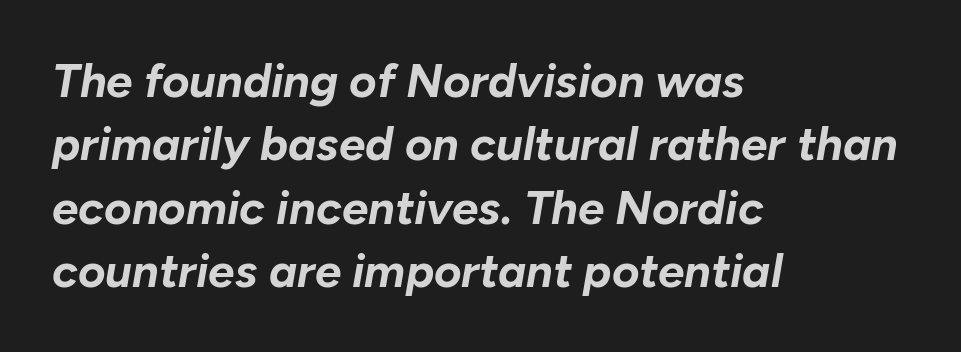
Q: Is the text bold? A: Yes.
Q: Is the text italic (slanted)? A: Yes, it leans right by about 10 degrees.
Q: Is the text underlined? A: No.
Q: How is the paragraph aligned? A: Left-aligned.
Q: Is the spacing between letters normal or unusually wide? A: Normal.
Q: Is the spacing between lines tight, normal or loose? A: Normal.
Q: Width (condensed, normal, or wide)? A: Normal.
Q: Stroke contrast? A: Low.
Q: x-height? A: Medium.
Q: Monospaced? A: No.
